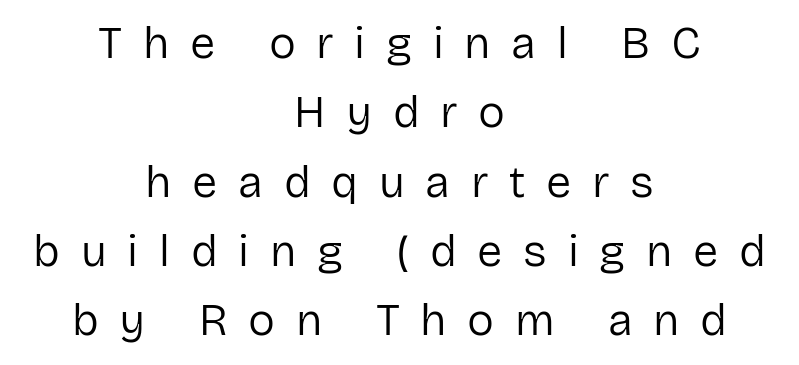
Q: Is the text bold? A: No.
Q: Is the text italic (slanted)? A: No, it is upright.
Q: Is the typeface a serif or a sans-serif typeface? A: Sans-serif.
Q: Is the text underlined? A: No.
Q: How is the paragraph aligned? A: Centered.
Q: Is the spacing between letters normal or unusually wide? A: Unusually wide.
Q: Is the spacing between lines tight, normal or loose? A: Normal.
Q: Width (condensed, normal, or wide)? A: Normal.
Q: Stroke contrast? A: Low.
Q: x-height? A: Medium.
Q: Monospaced? A: No.
